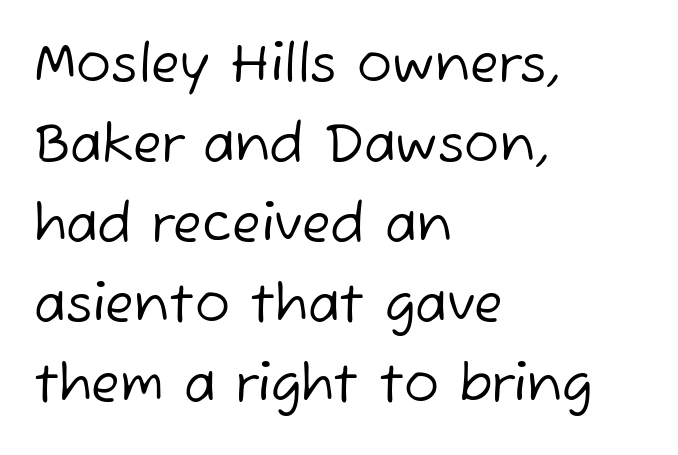
{"serif": "no", "bold": "no", "weight": "regular", "width": "normal", "stroke_contrast": "low", "x_height": "medium", "monospaced": "no", "underline": "no", "align": "left", "line_spacing": "normal", "line_spacing_ratio": 1.54, "letter_spacing": "normal", "letter_spacing_em": 0.0, "glyph_px": 52}
